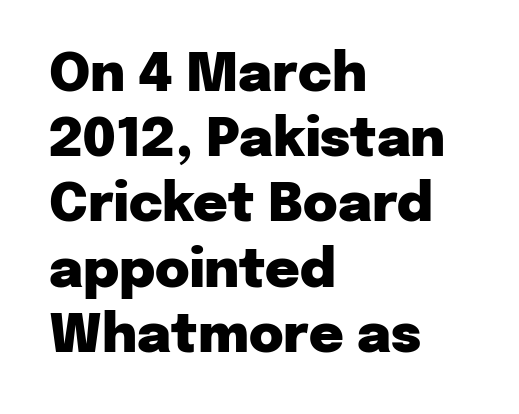
Q: Is the text bold? A: Yes.
Q: Is the text italic (slanted)? A: No, it is upright.
Q: Is the typeface a serif or a sans-serif typeface? A: Sans-serif.
Q: Is the text underlined? A: No.
Q: How is the paragraph aligned? A: Left-aligned.
Q: Is the spacing between letters normal or unusually wide? A: Normal.
Q: Width (condensed, normal, or wide)? A: Normal.
Q: Stroke contrast? A: Low.
Q: x-height? A: Medium.
Q: Monospaced? A: No.
